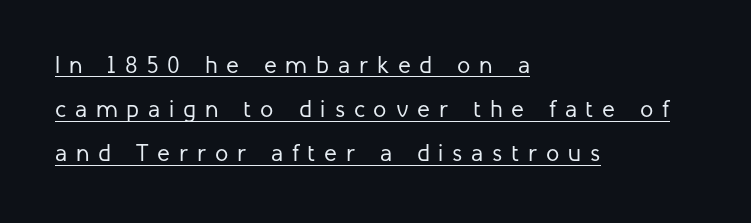
Q: Is the text bold? A: No.
Q: Is the text italic (slanted)? A: No, it is upright.
Q: Is the text underlined? A: Yes.
Q: How is the paragraph aligned? A: Left-aligned.
Q: Is the spacing between letters normal or unusually wide? A: Unusually wide.
